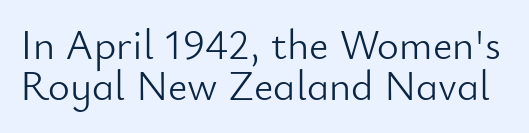
The image shows 42 px light sans-serif type, upright; set tight line spacing (0.97x), normal letter spacing, not underlined; low stroke contrast and a small x-height.
